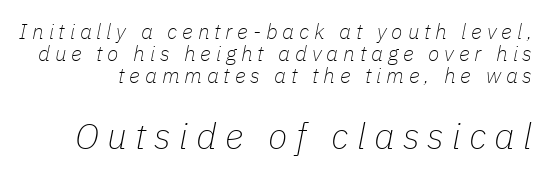
You could not count columns in this text — the font is proportionally spaced. Style check: oblique. What stands out about the letter spacing? Its width — letters are far apart. Check the space under the baseline: it is left empty.
